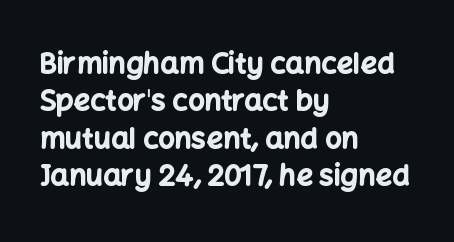
Reading down the block, your eye returns to a fixed left position each line. Vertically, the passage feels balanced, rows spaced as you'd expect. Character widths vary here, with narrow letters taking less room than wide ones. These lines keep a tight, regular rhythm from letter to letter. The typeface chosen for these lines omits serifs. Decoration check: the copy has no underline.
